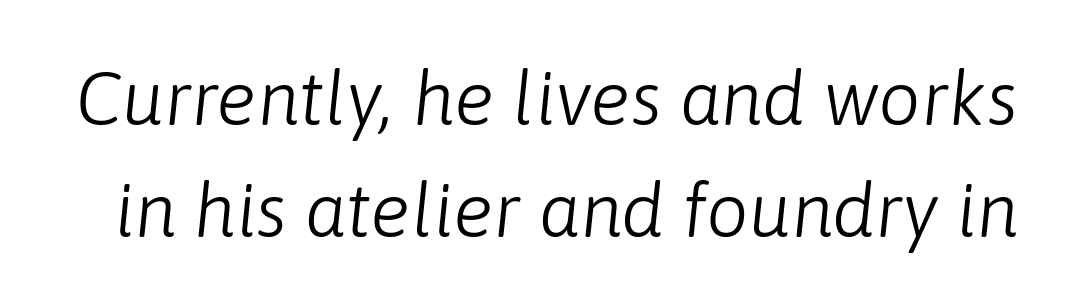
{"italic": "yes", "lean": "right", "slant_degrees": 6, "bold": "no", "weight": "light", "width": "normal", "stroke_contrast": "low", "x_height": "medium", "monospaced": "no", "underline": "no", "line_spacing": "normal", "line_spacing_ratio": 1.49, "letter_spacing": "normal", "letter_spacing_em": 0.0, "glyph_px": 75}
